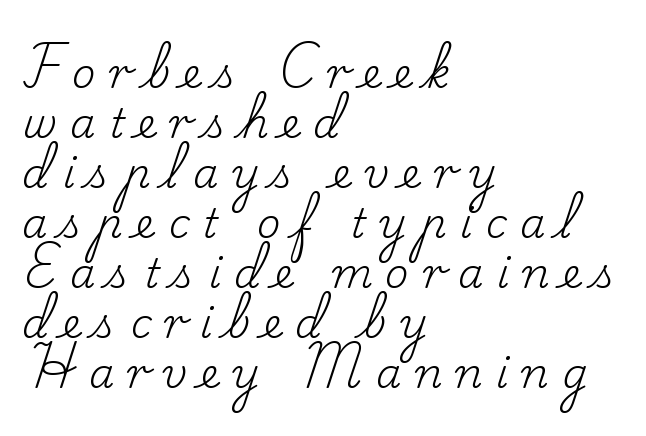
The image shows 41 px regular-weight serif type; set left-aligned, line spacing 1.22x, unusually wide letter spacing (+0.32 em), not underlined; low stroke contrast and a small x-height.
